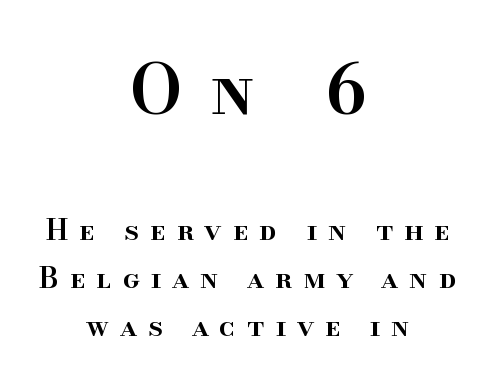
Q: Is the text bold? A: Semi-bold.
Q: Is the text italic (slanted)? A: No, it is upright.
Q: Is the typeface a serif or a sans-serif typeface? A: Serif.
Q: Is the text underlined? A: No.
Q: How is the paragraph aligned? A: Centered.
Q: Is the spacing between letters normal or unusually wide? A: Unusually wide.
Q: Is the spacing between lines tight, normal or loose? A: Normal.
Q: Which block of text is set in a larger size, the first (top) or the second (bottom)? A: The first (top) one.
Q: Width (condensed, normal, or wide)? A: Normal.
Q: Stroke contrast? A: High.
Q: x-height? A: Small.
Q: Monospaced? A: No.
